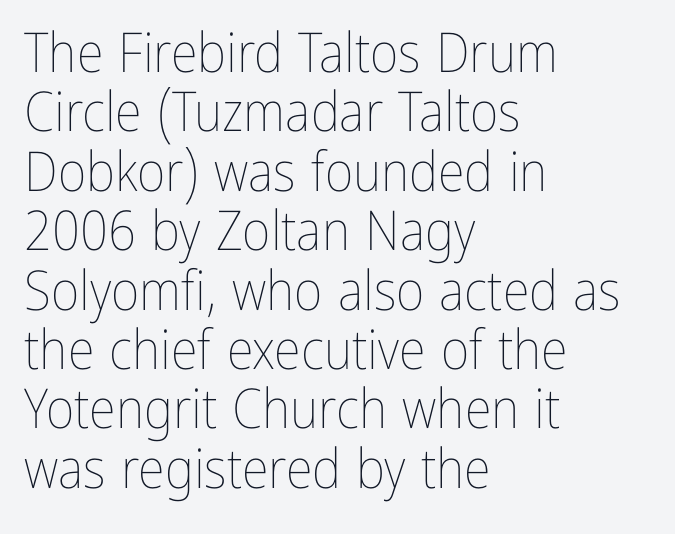
The image shows 55 px thin, condensed type, upright; set left-aligned, tight line spacing (1.08x), normal letter spacing, not underlined; low stroke contrast and a medium x-height.
